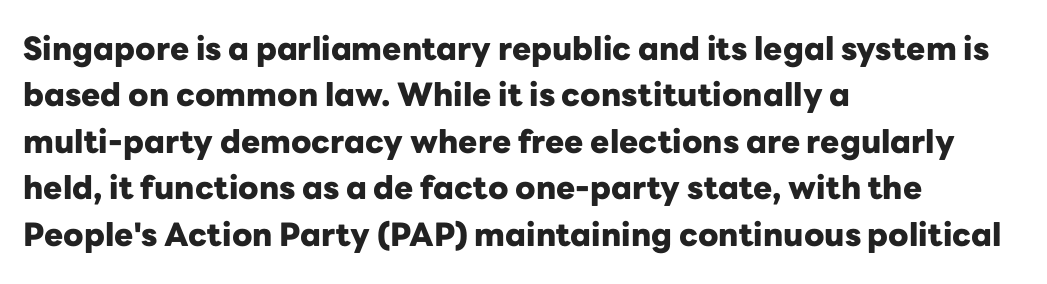
{"serif": "no", "italic": "no", "bold": "yes", "weight": "heavy", "width": "normal", "stroke_contrast": "low", "x_height": "medium", "monospaced": "no", "underline": "no", "align": "left", "line_spacing": "normal", "line_spacing_ratio": 1.45, "letter_spacing": "normal", "letter_spacing_em": 0.0, "glyph_px": 32}
